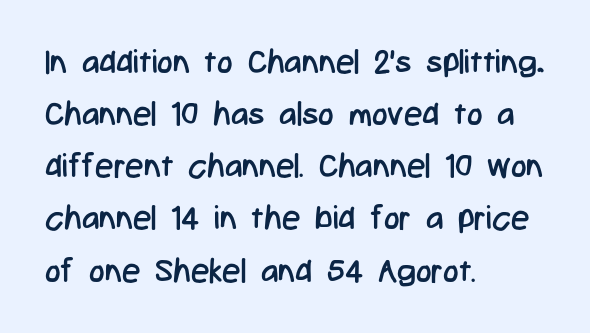
{"serif": "no", "italic": "no", "bold": "no", "weight": "regular", "width": "condensed", "stroke_contrast": "low", "x_height": "medium", "monospaced": "no", "underline": "no", "align": "left", "line_spacing": "normal", "line_spacing_ratio": 1.58, "letter_spacing": "normal", "letter_spacing_em": 0.0, "glyph_px": 33}
